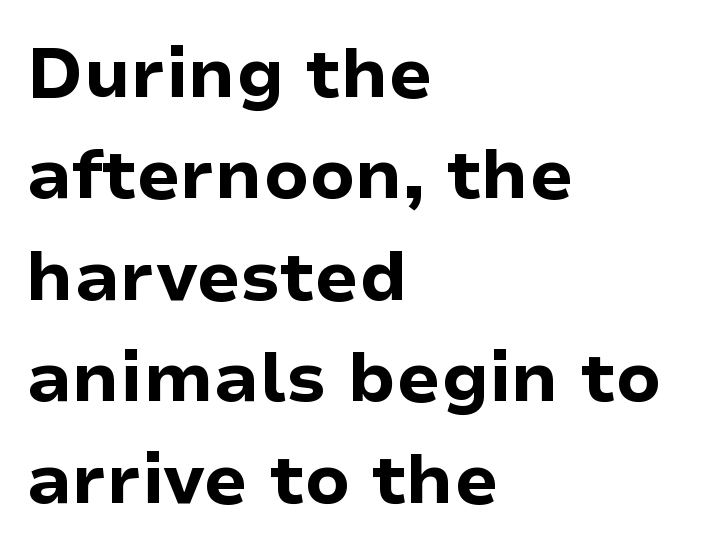
Q: Is the text bold? A: Yes.
Q: Is the text italic (slanted)? A: No, it is upright.
Q: Is the typeface a serif or a sans-serif typeface? A: Sans-serif.
Q: Is the text underlined? A: No.
Q: How is the paragraph aligned? A: Left-aligned.
Q: Is the spacing between letters normal or unusually wide? A: Normal.
Q: Is the spacing between lines tight, normal or loose? A: Normal.
Q: Width (condensed, normal, or wide)? A: Normal.
Q: Stroke contrast? A: Low.
Q: x-height? A: Medium.
Q: Monospaced? A: No.
